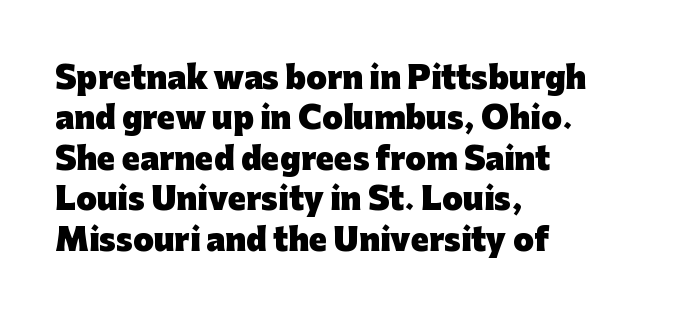
The image shows 30 px heavy sans-serif type, upright; set left-aligned, normal line spacing (1.35x), normal letter spacing, not underlined; low stroke contrast and a medium x-height.
